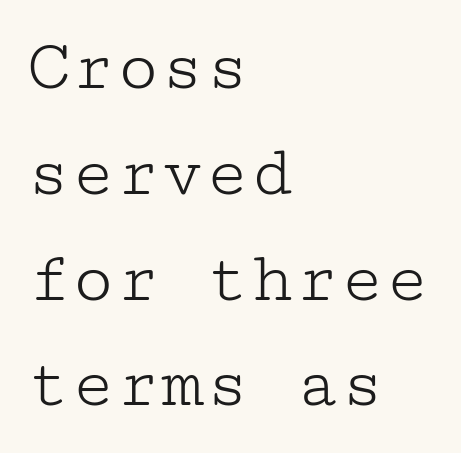
Q: Is the text bold? A: No.
Q: Is the text italic (slanted)? A: No, it is upright.
Q: Is the typeface a serif or a sans-serif typeface? A: Serif.
Q: Is the text underlined? A: No.
Q: How is the paragraph aligned? A: Left-aligned.
Q: Is the spacing between letters normal or unusually wide? A: Normal.
Q: Is the spacing between lines tight, normal or loose? A: Normal.
Q: Width (condensed, normal, or wide)? A: Wide.
Q: Stroke contrast? A: Low.
Q: x-height? A: Medium.
